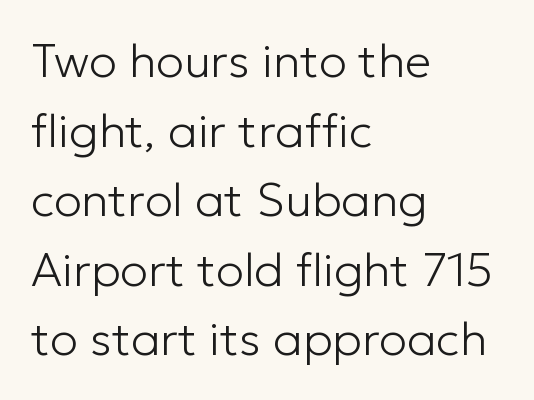
The image shows 47 px light sans-serif type, upright; set left-aligned, normal line spacing (1.48x), normal letter spacing, not underlined; low stroke contrast and a medium x-height.
